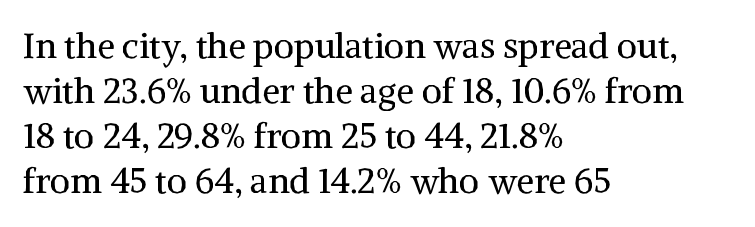
{"serif": "yes", "italic": "no", "bold": "no", "weight": "regular", "width": "normal", "stroke_contrast": "medium", "x_height": "medium", "monospaced": "no", "underline": "no", "align": "left", "line_spacing": "normal", "line_spacing_ratio": 1.29, "letter_spacing": "normal", "letter_spacing_em": 0.0, "glyph_px": 35}
